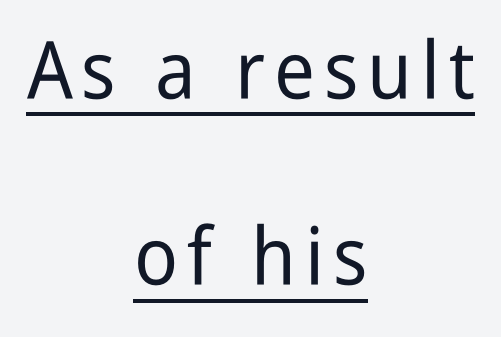
The image shows 80 px condensed sans-serif type, upright; set centered, loose line spacing (2.33x), underlined; low stroke contrast and a medium x-height.
